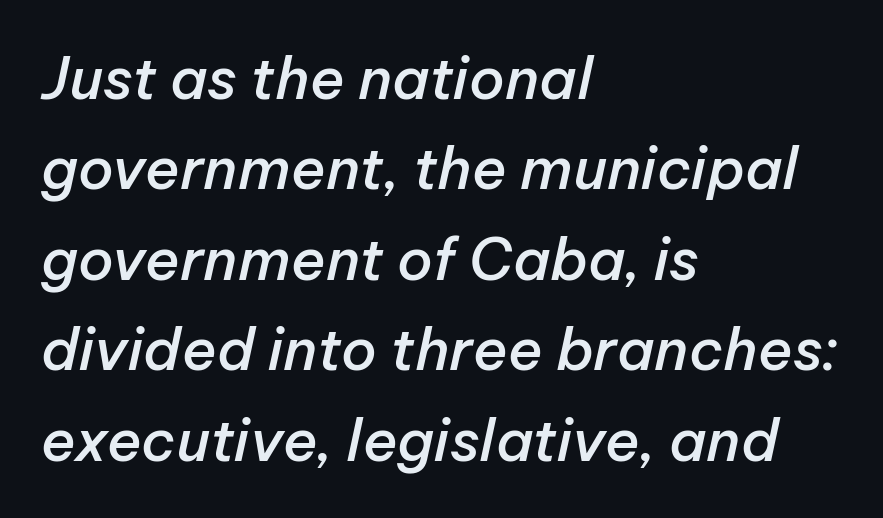
{"italic": "yes", "lean": "right", "slant_degrees": 12, "bold": "semi", "weight": "semibold", "width": "normal", "stroke_contrast": "low", "x_height": "medium", "monospaced": "no", "underline": "no", "align": "left", "line_spacing": "normal", "line_spacing_ratio": 1.56, "letter_spacing": "normal", "letter_spacing_em": 0.0, "glyph_px": 58}
